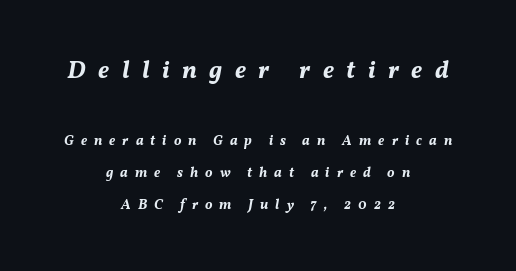
Q: Is the text bold? A: Yes.
Q: Is the text italic (slanted)? A: Yes, it leans right by about 11 degrees.
Q: Is the text underlined? A: No.
Q: How is the paragraph aligned? A: Centered.
Q: Is the spacing between letters normal or unusually wide? A: Unusually wide.
Q: Is the spacing between lines tight, normal or loose? A: Loose.
Q: Which block of text is set in a larger size, the first (top) or the second (bottom)? A: The first (top) one.
